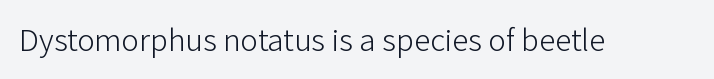
{"serif": "no", "italic": "no", "bold": "no", "weight": "light", "width": "normal", "stroke_contrast": "low", "x_height": "medium", "monospaced": "no", "underline": "no", "letter_spacing": "normal", "letter_spacing_em": 0.0, "glyph_px": 33}
